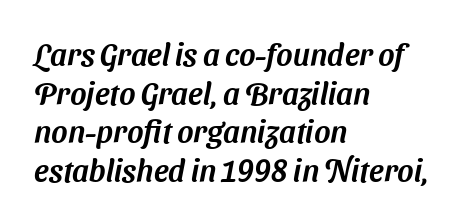
The image shows 31 px sans-serif type; set left-aligned, normal line spacing (1.25x), normal letter spacing, not underlined; medium stroke contrast and a medium x-height.
